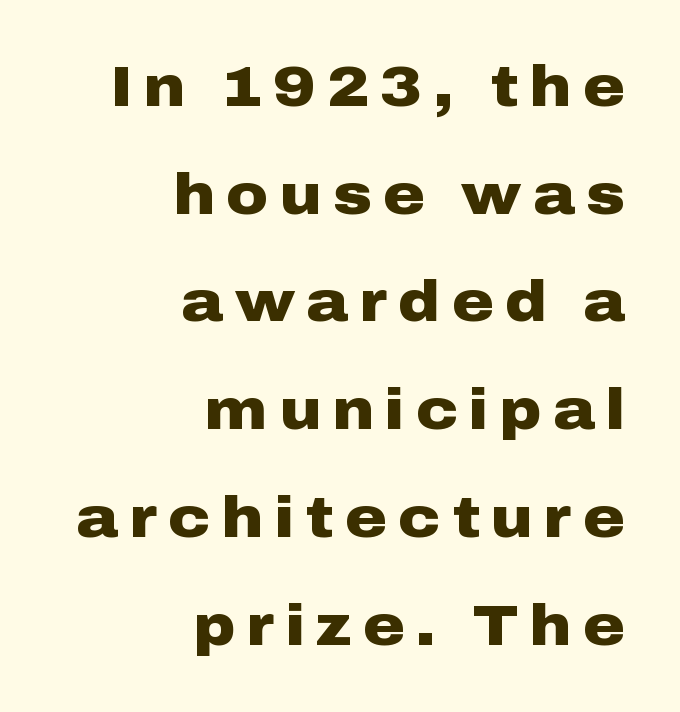
Q: Is the text bold? A: Yes.
Q: Is the text italic (slanted)? A: No, it is upright.
Q: Is the typeface a serif or a sans-serif typeface? A: Sans-serif.
Q: Is the text underlined? A: No.
Q: How is the paragraph aligned? A: Right-aligned.
Q: Is the spacing between letters normal or unusually wide? A: Unusually wide.
Q: Width (condensed, normal, or wide)? A: Wide.
Q: Stroke contrast? A: Low.
Q: x-height? A: Medium.
Q: Monospaced? A: No.
